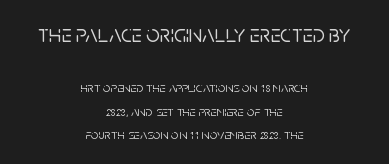
Q: Is the text italic (slanted)? A: No, it is upright.
Q: Is the text underlined? A: No.
Q: How is the paragraph aligned? A: Centered.
Q: Is the spacing between letters normal or unusually wide? A: Normal.
Q: Is the spacing between lines tight, normal or loose? A: Normal.
Q: Which block of text is set in a larger size, the first (top) or the second (bottom)? A: The first (top) one.
